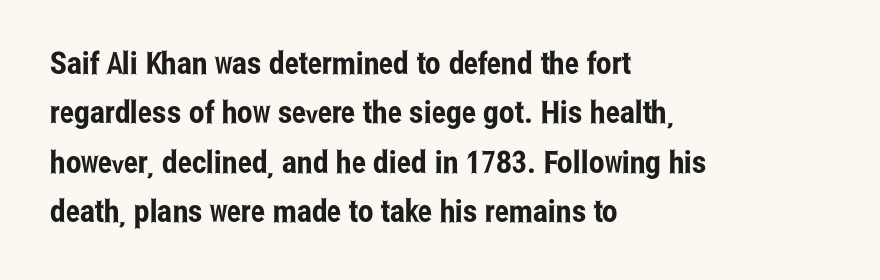
Short note: letters normally spaced. The space between consecutive lines is moderate. A typesetter would call this proportional, since set widths differ per character. Each row of text sits above clean, open space.
